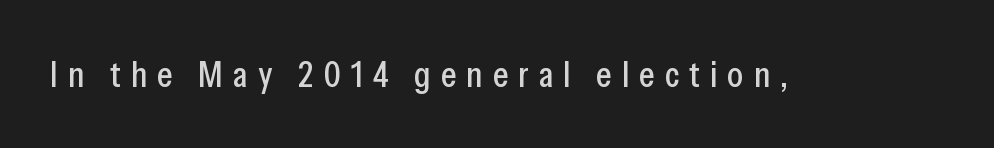
The face used here is proportionally spaced, like ordinary book or web type. I'd call this a sans setting — the letters go barefoot. The passage shown is not underscored anywhere. This sample uses expanded letter spacing, leaving extra air between glyphs. The type sits square on the baseline with zero lean.
